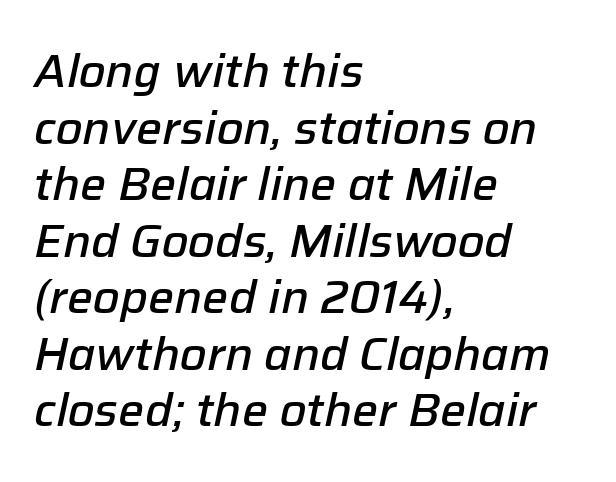
{"italic": "yes", "lean": "right", "slant_degrees": 12, "bold": "semi", "weight": "semibold", "width": "normal", "stroke_contrast": "low", "x_height": "medium", "monospaced": "no", "underline": "no", "align": "left", "line_spacing_ratio": 1.23, "letter_spacing": "normal", "letter_spacing_em": 0.0, "glyph_px": 46}
